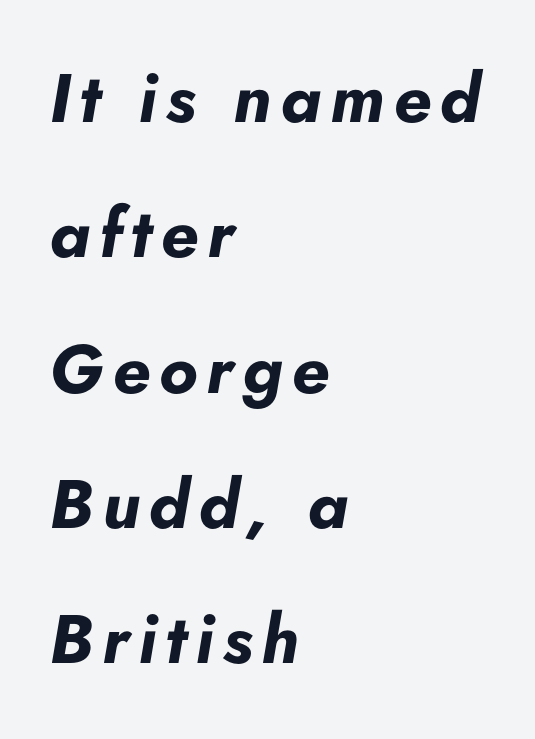
The image shows 68 px bold type, italic (leaning right); set left-aligned, loose line spacing (1.99x), not underlined; low stroke contrast and a small x-height.
